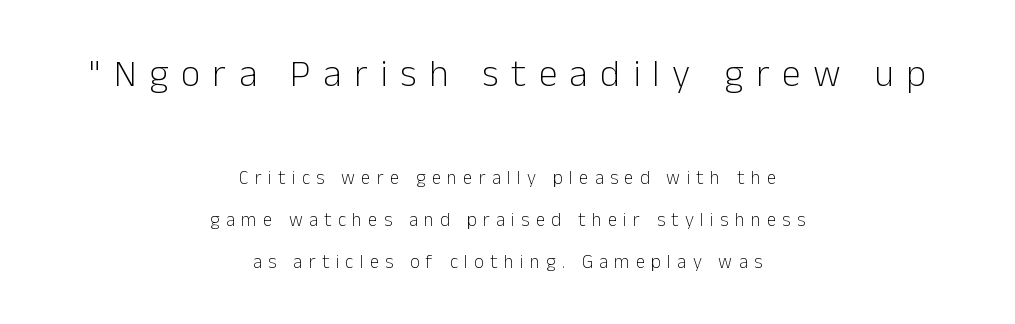
The block of text is sparse from top to bottom, with ample space between rows. The paragraph has two soft edges and a firm central axis. Note the varied advance widths — an 'i' is clearly narrower than an 'm'. Nope, not italic — everything's standing straight. Large over small — that's the arrangement of the two blocks here. Grotesque or geometric, the face here clearly has no serifs.
